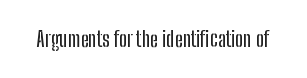
Every character sits straight up, as roman type does. The string is rendered with underlining switched off. Students, note that the glyphs here touch the page at normal intervals.
